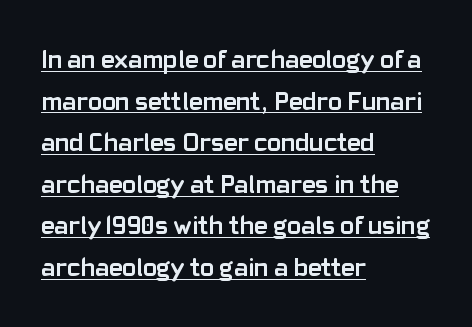
A typesetter would mark this as roman, not italic. Has an underline been added? It has. Heft: maximum for text — a bold. Baseline-to-baseline distance is the conventional proportion of letter height. Compared with a centered layout, this one pins lines to the left instead.
